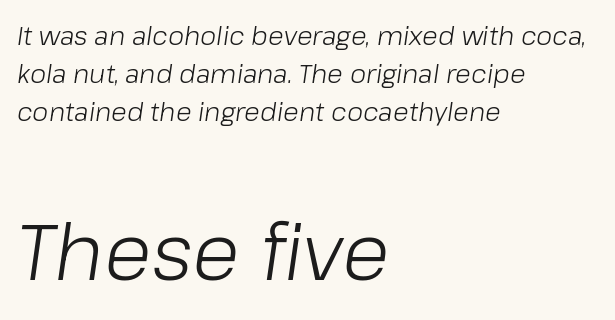
Notice how the stems are inclined rather than vertical — that's the hallmark of italics. A normal amount of white space separates one row of letters from the next. The glyphs are unaccompanied by any horizontal stroke below them. The more generous point size was reserved for the lower chunk. These lines are set flush left with a ragged right edge.
